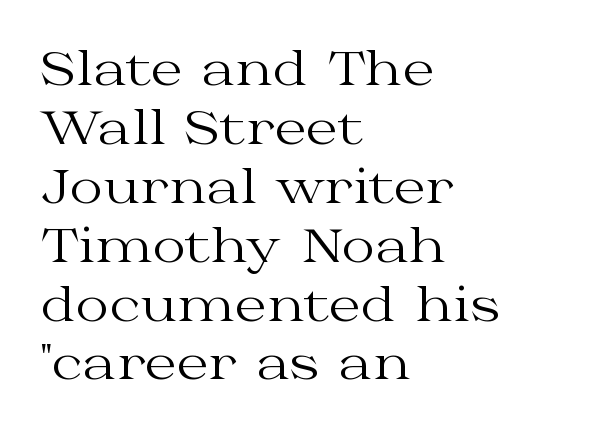
The image shows 46 px regular-weight, wide serif type, upright; set left-aligned, normal line spacing (1.28x), normal letter spacing, not underlined; medium stroke contrast and a medium x-height.
